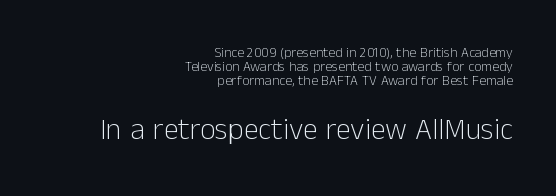
Q: Is the text bold? A: No.
Q: Is the text italic (slanted)? A: No, it is upright.
Q: Is the typeface a serif or a sans-serif typeface? A: Sans-serif.
Q: Is the text underlined? A: No.
Q: How is the paragraph aligned? A: Right-aligned.
Q: Is the spacing between letters normal or unusually wide? A: Normal.
Q: Is the spacing between lines tight, normal or loose? A: Tight.
Q: Which block of text is set in a larger size, the first (top) or the second (bottom)? A: The second (bottom) one.
Q: Width (condensed, normal, or wide)? A: Normal.
Q: Stroke contrast? A: Low.
Q: x-height? A: Medium.
Q: Monospaced? A: No.
